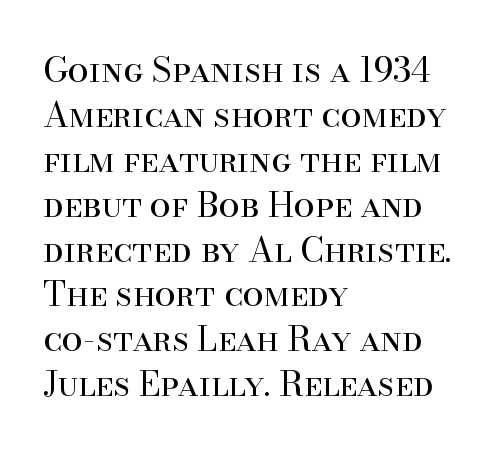
This sample is left-justified, so line endings fall wherever the words run out. The passage shown has conventional tracking throughout. A light-to-regular cut is what we see here. The block of text has a typical density, with ordinary space between rows.
